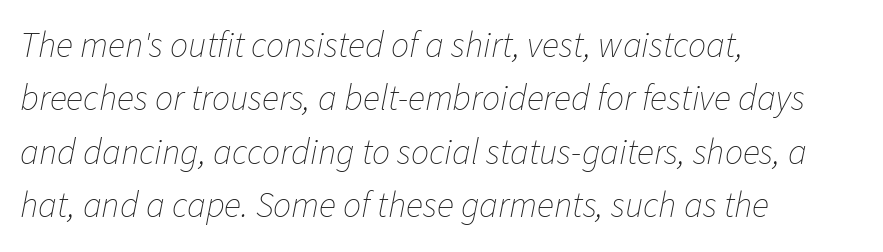
The image shows 36 px thin type, italic (leaning right); set left-aligned, normal line spacing (1.48x), normal letter spacing, not underlined; low stroke contrast and a medium x-height.
